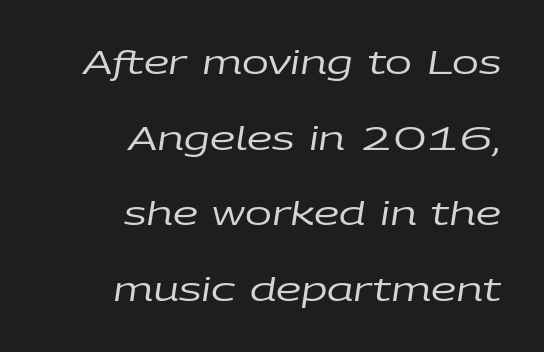
{"italic": "yes", "lean": "right", "slant_degrees": 9, "bold": "no", "weight": "regular", "width": "wide", "stroke_contrast": "low", "x_height": "large", "monospaced": "no", "underline": "no", "align": "right", "line_spacing": "loose", "line_spacing_ratio": 2.36, "letter_spacing": "normal", "letter_spacing_em": 0.0, "glyph_px": 32}
